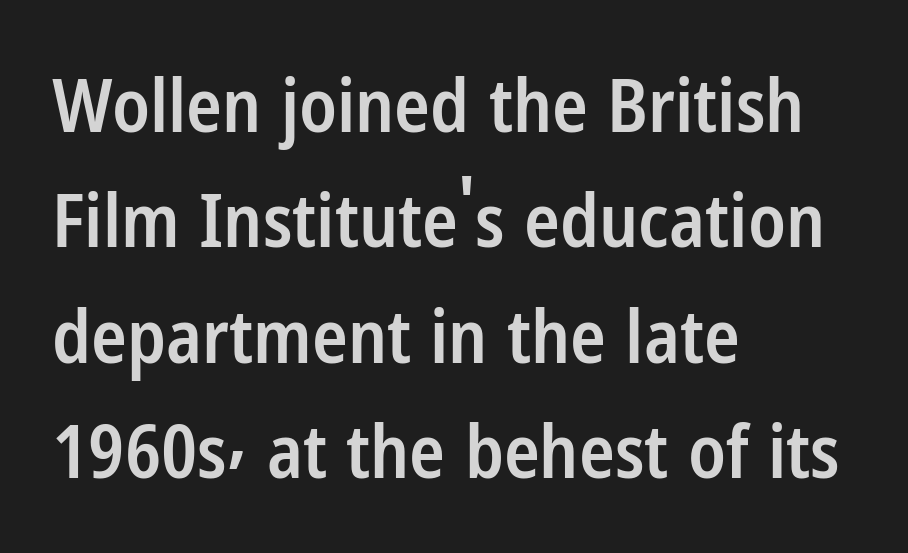
The image shows 74 px semibold, condensed sans-serif type, upright; set left-aligned, normal line spacing (1.56x), normal letter spacing, not underlined; low stroke contrast and a medium x-height.
